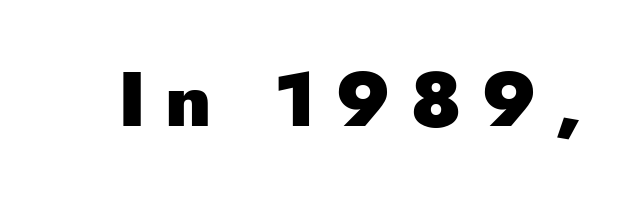
The image shows 77 px heavy sans-serif type, upright; set unusually wide letter spacing (+0.25 em), not underlined; low stroke contrast and a small x-height.
